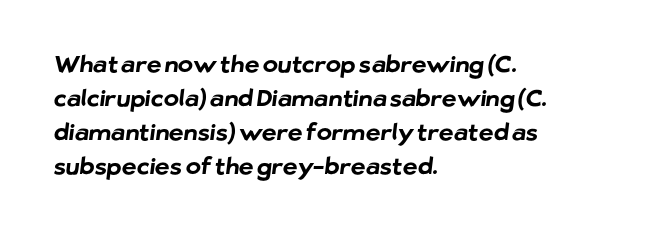
Normally led — the rows are evenly, conventionally spaced. In CSS terms this would be text-align: left. The passage shown is not underscored anywhere. The rendering keeps characters at their native spacing. The rendering uses a bold face; every stroke is thick and dark.
